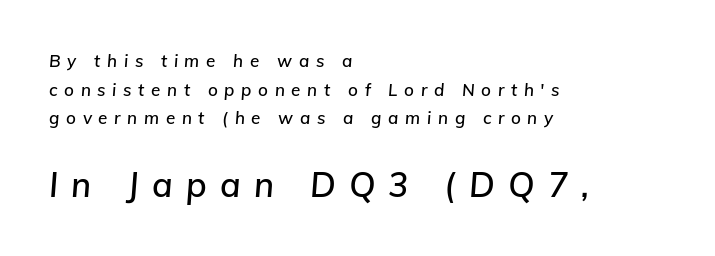
{"italic": "yes", "lean": "right", "slant_degrees": 5, "width": "normal", "stroke_contrast": "low", "x_height": "medium", "monospaced": "no", "underline": "no", "align": "left", "line_spacing": "normal", "line_spacing_ratio": 1.69, "letter_spacing": "wide", "letter_spacing_em": 0.39, "larger_block": "second", "size_ratio": 2.0, "glyph_px": 34}
